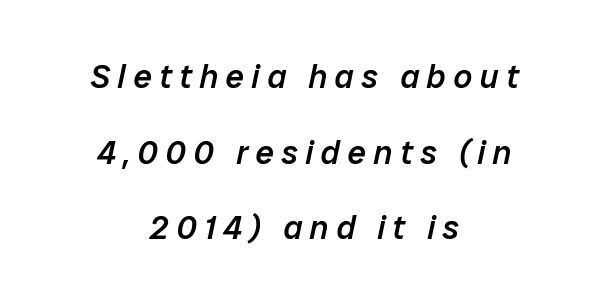
Looks like regular typesetting: each glyph gets only the width it needs. Slant detected: the letters are inclined. Vertical spacing — loose. Students, this is semibold: more ink than regular, less than bold. Honestly, there is no underline to notice here at all. One-word summary of the alignment: center.
